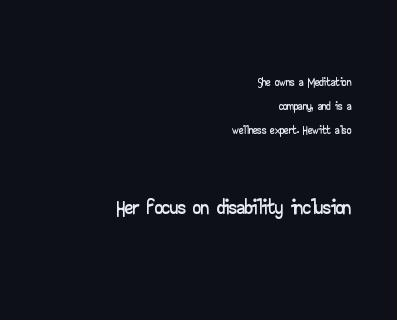
{"serif": "no", "italic": "no", "width": "wide", "stroke_contrast": "low", "x_height": "small", "monospaced": "no", "underline": "no", "align": "right", "line_spacing": "normal", "line_spacing_ratio": 1.34, "letter_spacing": "normal", "letter_spacing_em": 0.0, "larger_block": "second", "size_ratio": 1.78, "glyph_px": 32}
